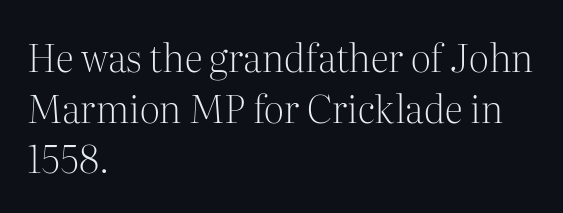
Nothing heavy about these letters — not bold at all. This is serif lettering, the kind often seen in printed books. Think of a printed novel: that variable character pitch is what you see here. Anything drawn beneath the words? Only blank space. Is the block centered? No — it sits flush against the left margin. Posture: upright roman.
